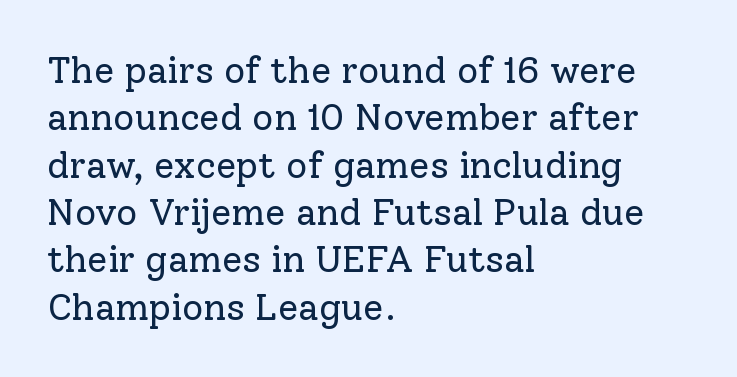
The letters stand straight up with perfectly vertical stems. Font category for this specimen: serif. The letterforms sit shoulder to shoulder at normal distance. These lines stack with their left ends in a neat column. This rendering features lettering with no underline.
